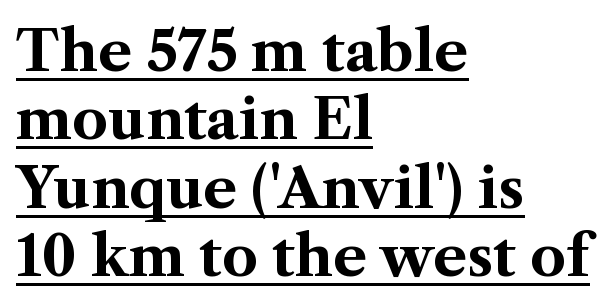
Notice how a bar underscores the lettering throughout. The typesetting leans heavy: a genuine bold. The letters advance in unequal steps, a hallmark of proportional type. The letterforms sit shoulder to shoulder at normal distance.
